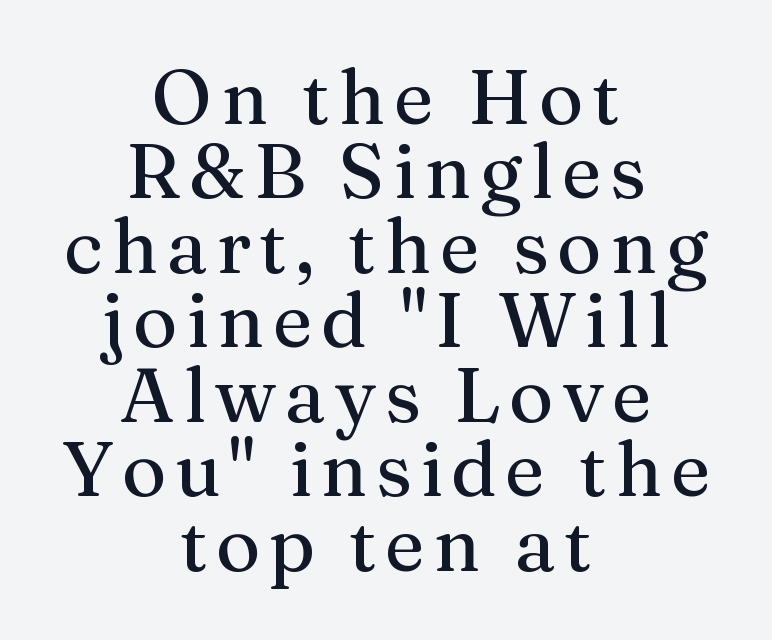
The image shows 76 px serif type, upright; set centered, tight line spacing (0.98x), not underlined; medium stroke contrast and a medium x-height.
